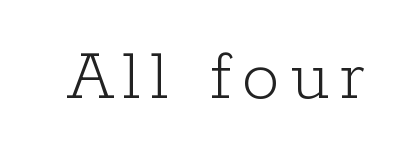
The strokes carry an ordinary text weight at most. In terms of posture, this sample is upright. Check where the strokes stop: tiny serifs finish them off. Has an underline been added? It has not. Do the characters align in a grid? No, the font is proportional.
